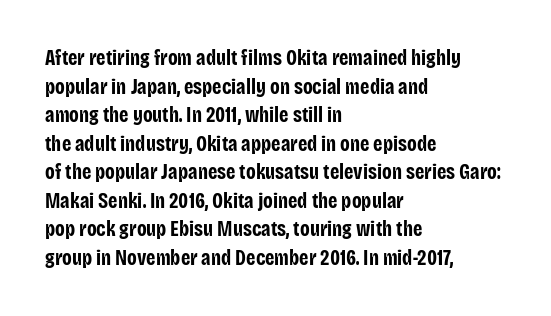
Q: Is the text bold? A: Yes.
Q: Is the text italic (slanted)? A: No, it is upright.
Q: Is the text underlined? A: No.
Q: How is the paragraph aligned? A: Left-aligned.
Q: Is the spacing between letters normal or unusually wide? A: Normal.
Q: Is the spacing between lines tight, normal or loose? A: Normal.
